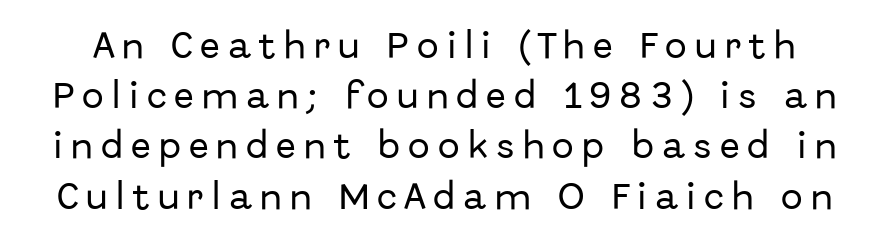
The image shows 29 px sans-serif type, upright; set line spacing 1.73x, unusually wide letter spacing (+0.29 em), not underlined; low stroke contrast and a medium x-height.
